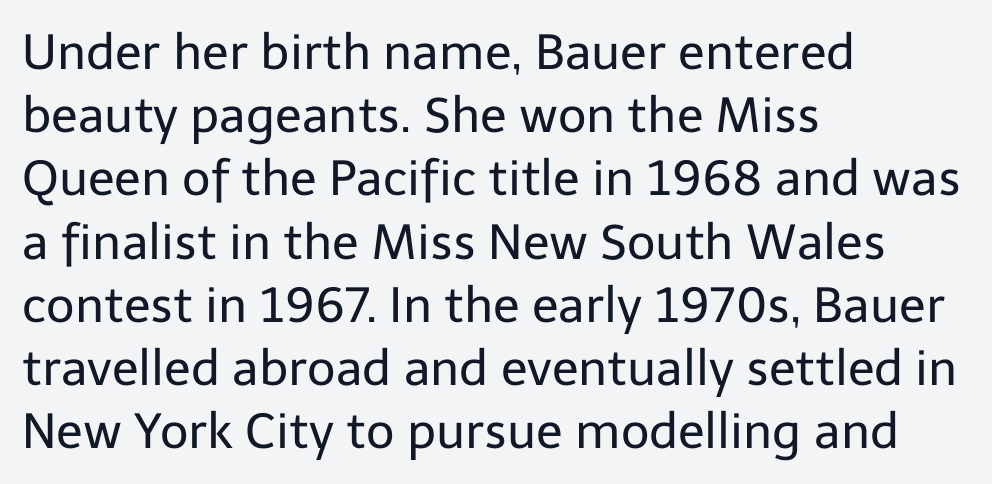
{"serif": "no", "italic": "no", "bold": "no", "weight": "regular", "width": "normal", "stroke_contrast": "low", "x_height": "medium", "monospaced": "no", "underline": "no", "align": "left", "line_spacing": "normal", "line_spacing_ratio": 1.29, "letter_spacing": "normal", "letter_spacing_em": 0.0, "glyph_px": 49}
